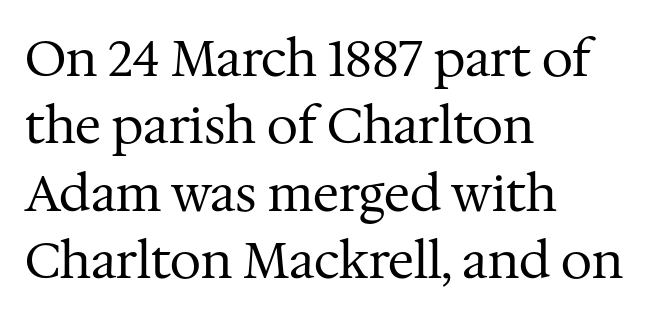
What's the leading like? Ordinary, nothing unusual. All the whitespace from short lines collects on the right. The rendering keeps characters at their native spacing. No letter is thick-stroked: the sample isn't bold. The lettering stays uniformly vertical, giving the passage a roman look. Regarding serifs, this sample has them.
